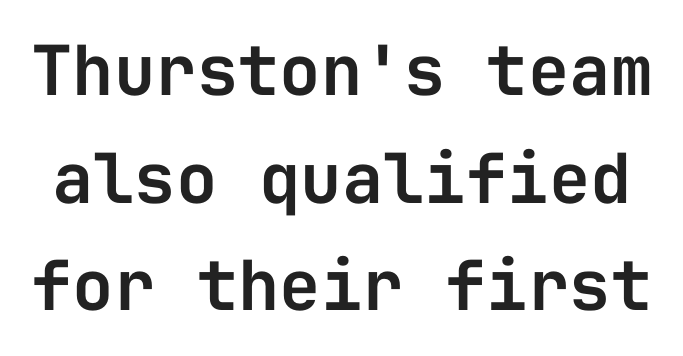
The image shows 69 px sans-serif type, upright, monospaced; set normal line spacing (1.56x), normal letter spacing, not underlined; low stroke contrast and a medium x-height.
